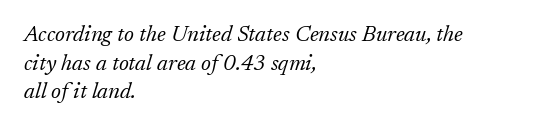
Q: Is the text bold? A: No.
Q: Is the text italic (slanted)? A: Yes, it leans right by about 17 degrees.
Q: Is the text underlined? A: No.
Q: How is the paragraph aligned? A: Left-aligned.
Q: Is the spacing between letters normal or unusually wide? A: Normal.
Q: Is the spacing between lines tight, normal or loose? A: Normal.
